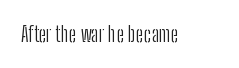
Q: Is the text bold? A: No.
Q: Is the text italic (slanted)? A: No, it is upright.
Q: Is the text underlined? A: No.
Q: Is the spacing between letters normal or unusually wide? A: Normal.
